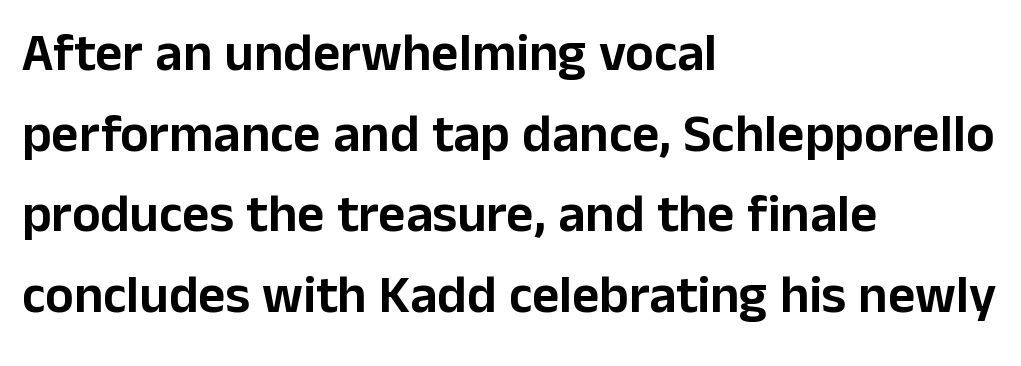
What kind of face is this? One without serifs — a sans. Alignment: flush left. Is the letter spacing exaggerated? No — it looks like the ordinary default. Any mark beneath the type? The region is blank. Normally led — the rows are evenly, conventionally spaced.
